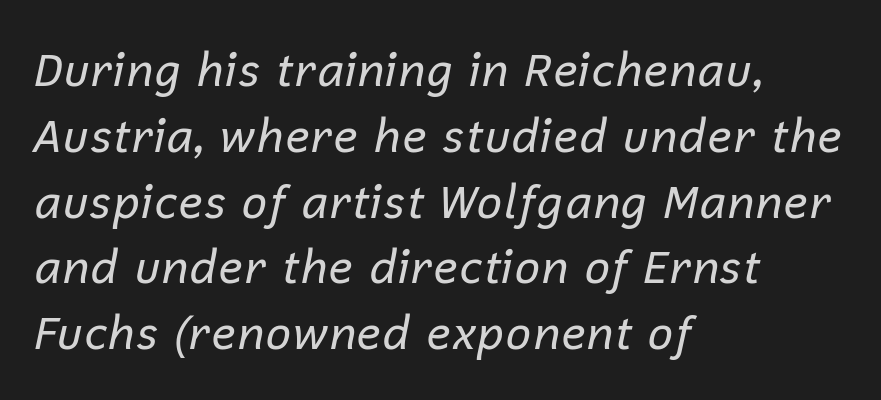
{"italic": "yes", "lean": "right", "slant_degrees": 12, "bold": "no", "weight": "regular", "width": "normal", "stroke_contrast": "low", "x_height": "medium", "monospaced": "no", "underline": "no", "align": "left", "line_spacing": "normal", "line_spacing_ratio": 1.43, "letter_spacing": "normal", "letter_spacing_em": 0.0, "glyph_px": 46}
